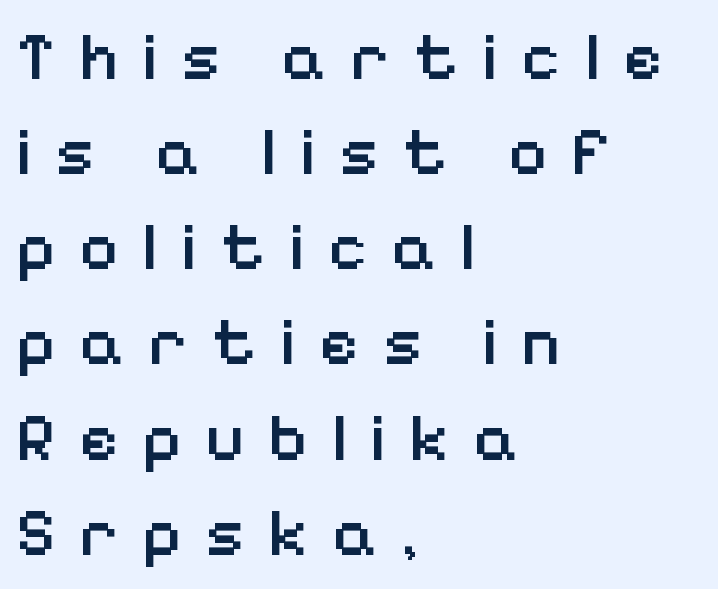
Q: Is the text bold? A: Semi-bold.
Q: Is the text italic (slanted)? A: No, it is upright.
Q: Is the typeface a serif or a sans-serif typeface? A: Sans-serif.
Q: Is the text underlined? A: No.
Q: How is the paragraph aligned? A: Left-aligned.
Q: Is the spacing between letters normal or unusually wide? A: Unusually wide.
Q: Is the spacing between lines tight, normal or loose? A: Normal.
Q: Width (condensed, normal, or wide)? A: Normal.
Q: Stroke contrast? A: Low.
Q: x-height? A: Medium.
Q: Monospaced? A: No.
